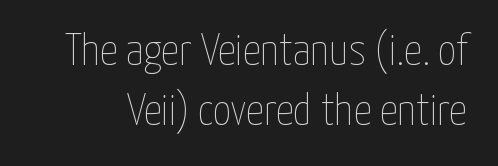
{"italic": "no", "bold": "no", "weight": "thin", "width": "condensed", "stroke_contrast": "low", "x_height": "medium", "monospaced": "no", "underline": "no", "line_spacing": "normal", "line_spacing_ratio": 1.34, "letter_spacing": "normal", "letter_spacing_em": 0.0, "glyph_px": 45}
